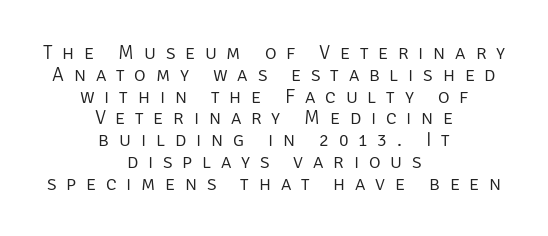
The image shows 20 px text type, upright; set centered, tight line spacing (1.09x), unusually wide letter spacing (+0.49 em), not underlined.
